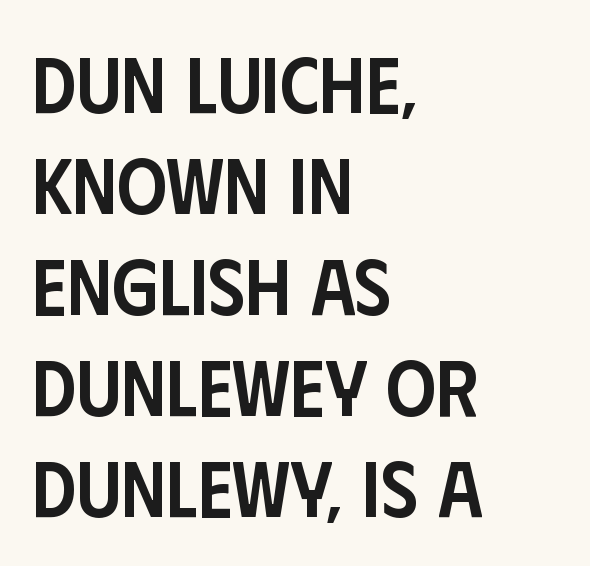
The gaps between neighbouring characters are ordinary and unremarkable. The passage shown is not underscored anywhere. The sample has been set in demibold, a notch under bold. The rendering anchors every line to the left-hand side. It's the straight-up-and-down kind of type. The type family on display is of the sans-serif kind.
